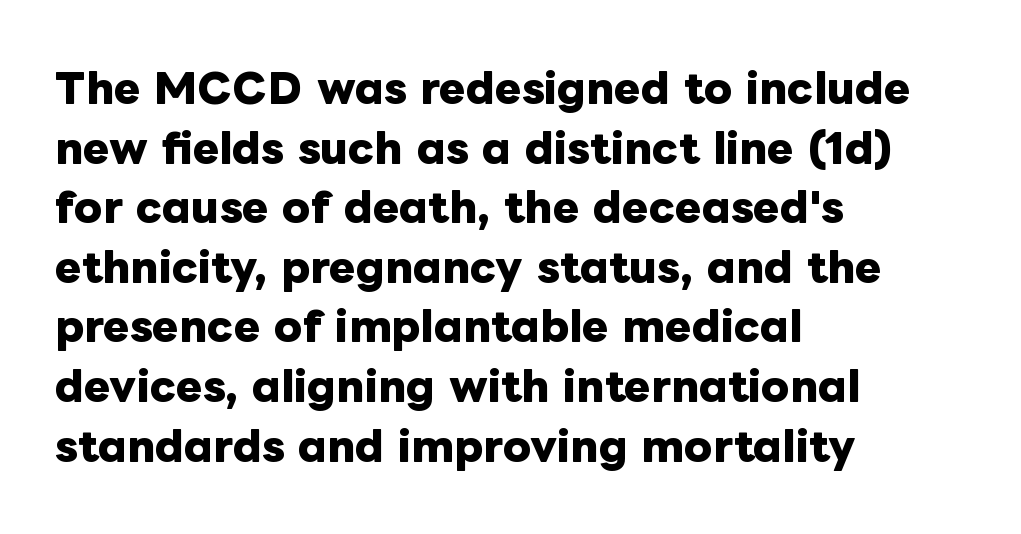
Q: Is the text bold? A: Yes.
Q: Is the text italic (slanted)? A: No, it is upright.
Q: Is the text underlined? A: No.
Q: How is the paragraph aligned? A: Left-aligned.
Q: Is the spacing between letters normal or unusually wide? A: Normal.
Q: Is the spacing between lines tight, normal or loose? A: Normal.
Q: Width (condensed, normal, or wide)? A: Normal.
Q: Stroke contrast? A: Low.
Q: x-height? A: Medium.
Q: Monospaced? A: No.
